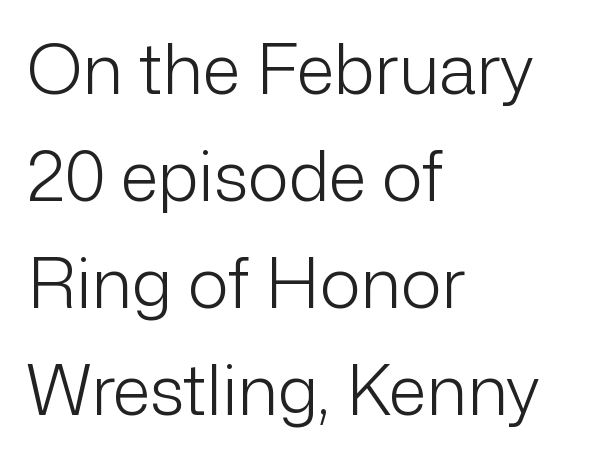
No italicization has been applied; the sample stays upright. Has an underline been added? It has not. Regarding serifs, this sample does without them. The paragraph has a hard left edge and a soft right edge. This sample has the flowing, uneven cadence of proportional lettering.
